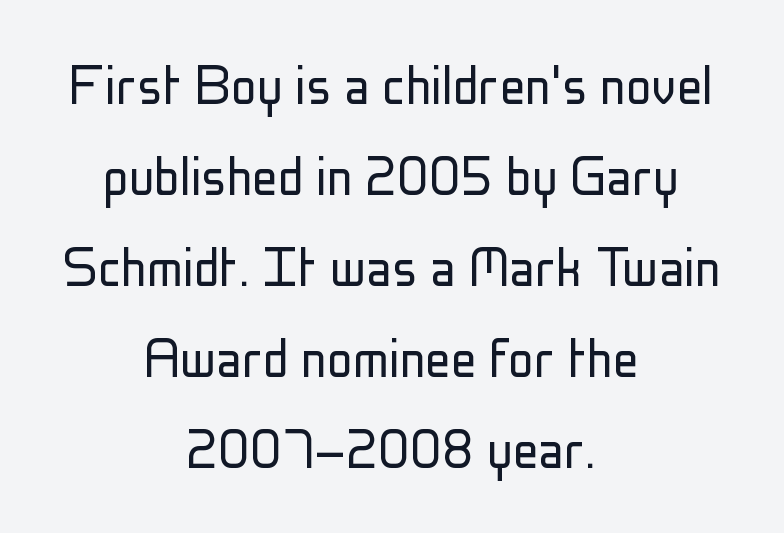
{"serif": "no", "italic": "no", "bold": "no", "weight": "light", "width": "condensed", "stroke_contrast": "low", "x_height": "medium", "monospaced": "no", "underline": "no", "align": "center", "line_spacing": "normal", "line_spacing_ratio": 1.42, "letter_spacing": "normal", "letter_spacing_em": 0.0, "glyph_px": 64}
